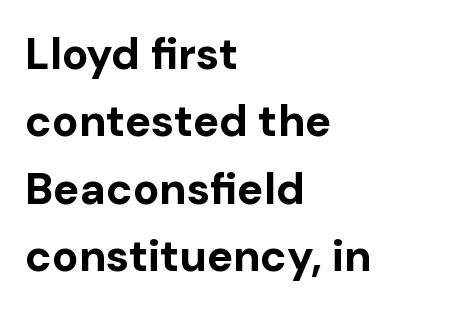
This sample has the flowing, uneven cadence of proportional lettering. How heavy is the stroke? Heavy — this is a bold. Descenders hang freely into open space. Unlike italic type, these characters show no tilt at all.
